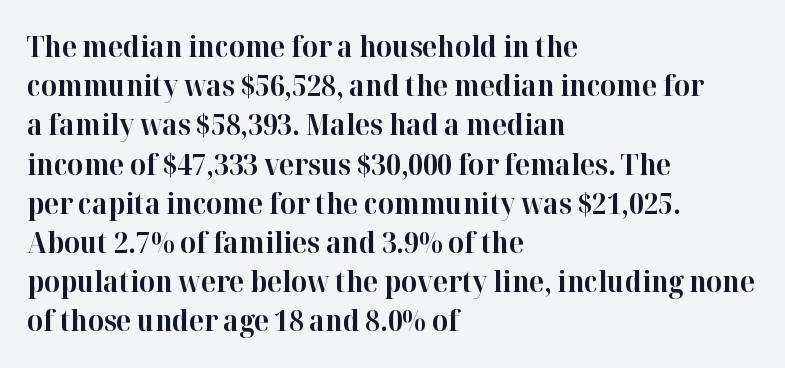
Q: Is the text bold? A: Yes.
Q: Is the text italic (slanted)? A: No, it is upright.
Q: Is the typeface a serif or a sans-serif typeface? A: Serif.
Q: Is the text underlined? A: No.
Q: How is the paragraph aligned? A: Left-aligned.
Q: Is the spacing between letters normal or unusually wide? A: Normal.
Q: Is the spacing between lines tight, normal or loose? A: Normal.
Q: Width (condensed, normal, or wide)? A: Normal.
Q: Stroke contrast? A: High.
Q: x-height? A: Medium.
Q: Monospaced? A: No.
